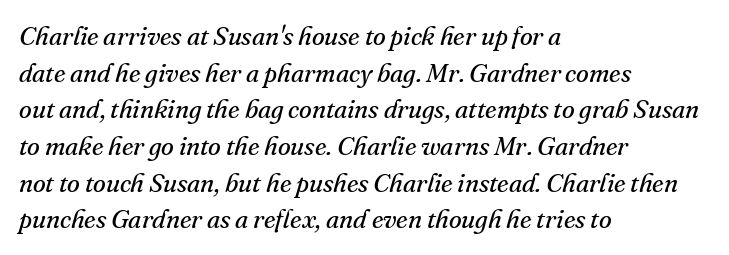
Evenly set lines give the paragraph a standard silhouette. Clear beneath every line of the passage. The font sits on the lighter half of the weight spectrum, regular included. Yep, that's italic — everything's leaning. Line starts are locked; line ends wander.
